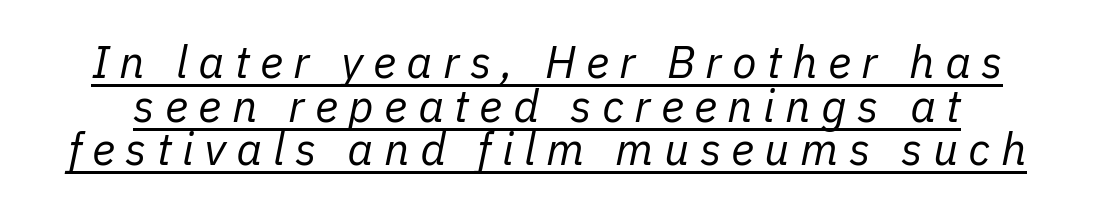
{"italic": "yes", "lean": "right", "slant_degrees": 11, "bold": "no", "weight": "regular", "width": "normal", "stroke_contrast": "low", "x_height": "medium", "monospaced": "no", "underline": "yes", "line_spacing": "tight", "line_spacing_ratio": 0.97, "letter_spacing": "wide", "letter_spacing_em": 0.23, "glyph_px": 45}
